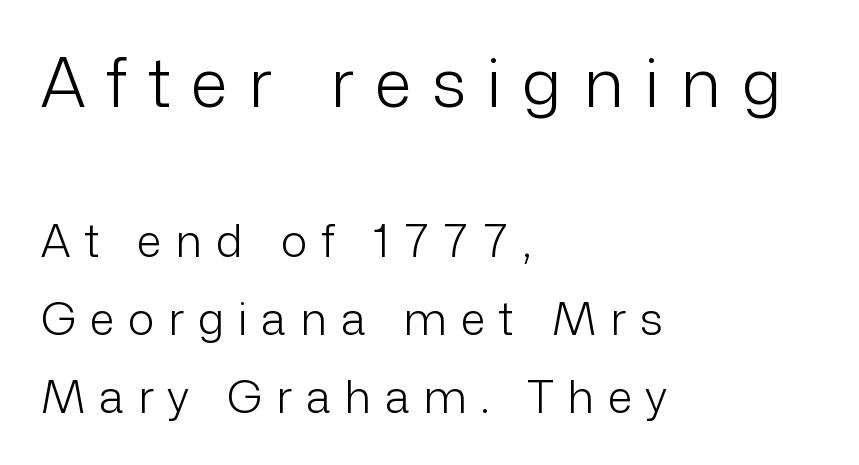
The image shows 68 px light sans-serif type, upright; set left-aligned, line spacing 1.73x, unusually wide letter spacing (+0.31 em), not underlined; the first (top) block is 1.51x larger; low stroke contrast and a medium x-height.
